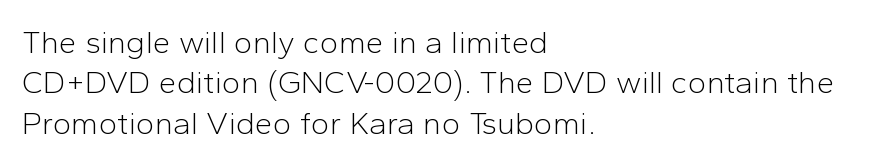
The image shows 32 px light sans-serif type, upright; set left-aligned, normal line spacing (1.26x), normal letter spacing, not underlined; low stroke contrast and a medium x-height.
